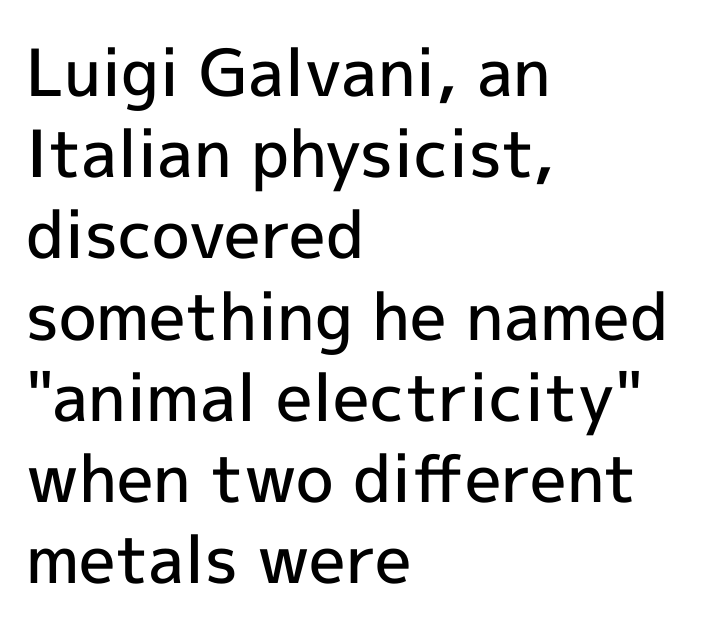
The image shows 65 px semibold sans-serif type, upright; set left-aligned, normal line spacing (1.25x), normal letter spacing, not underlined; a medium x-height.
